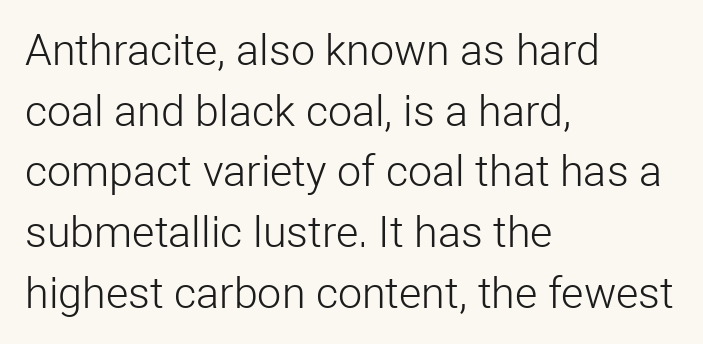
Q: Is the text bold? A: No.
Q: Is the text italic (slanted)? A: No, it is upright.
Q: Is the typeface a serif or a sans-serif typeface? A: Sans-serif.
Q: Is the text underlined? A: No.
Q: How is the paragraph aligned? A: Left-aligned.
Q: Is the spacing between letters normal or unusually wide? A: Normal.
Q: Is the spacing between lines tight, normal or loose? A: Normal.
Q: Width (condensed, normal, or wide)? A: Normal.
Q: Stroke contrast? A: Low.
Q: x-height? A: Medium.
Q: Monospaced? A: No.
